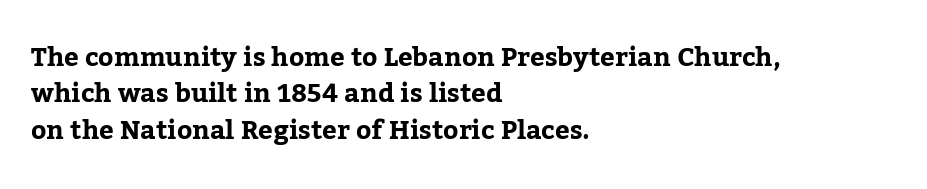
Characters remain perfectly vertical along every line. The passage is arranged the way most books set body copy — flush left. These lines sit exactly where default settings would place them. Nobody touched the tracking dial on this one. Descender tails drop into unmarked territory. Is the type bold? Yes — the strokes are clearly thick and heavy.
